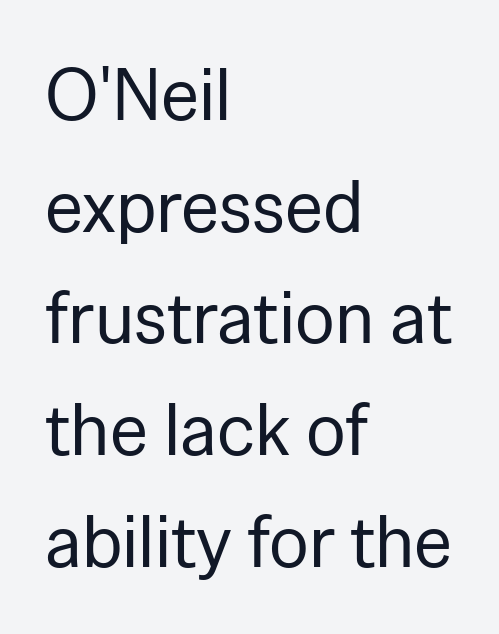
Q: Is the text bold? A: No.
Q: Is the text italic (slanted)? A: No, it is upright.
Q: Is the typeface a serif or a sans-serif typeface? A: Sans-serif.
Q: Is the text underlined? A: No.
Q: How is the paragraph aligned? A: Left-aligned.
Q: Is the spacing between letters normal or unusually wide? A: Normal.
Q: Is the spacing between lines tight, normal or loose? A: Normal.
Q: Width (condensed, normal, or wide)? A: Normal.
Q: Stroke contrast? A: Low.
Q: x-height? A: Medium.
Q: Monospaced? A: No.
